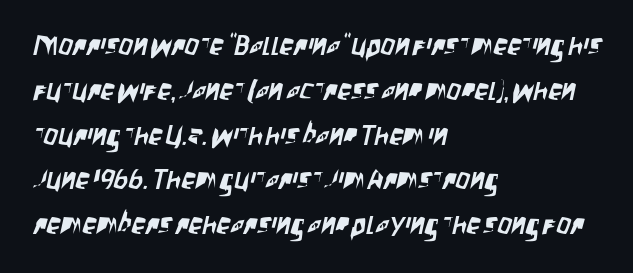
Do the characters align in a grid? No, the font is proportional. One-word summary of the alignment: left. The rendering uses a moderate line-height, typical for paragraphs. A sans-serif font was chosen for this passage.
